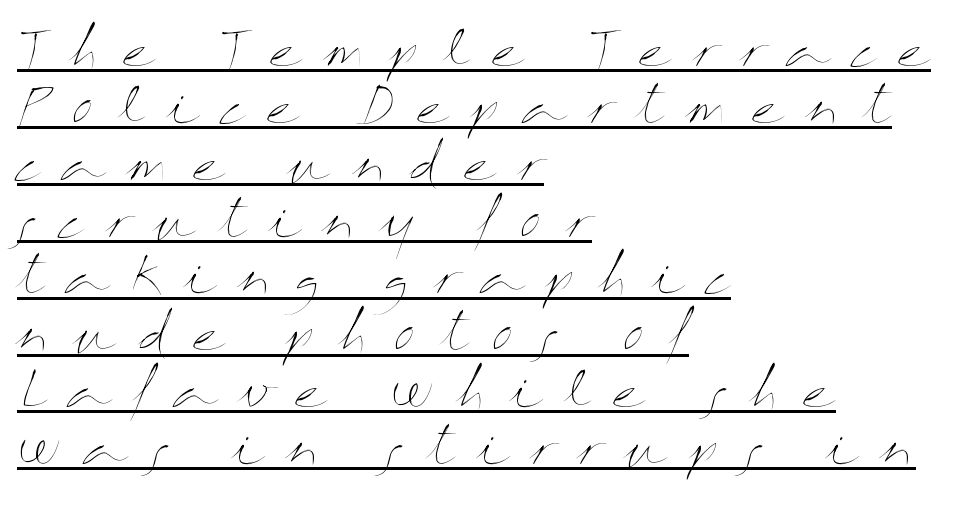
Q: Is the text bold? A: No.
Q: Is the text italic (slanted)? A: Yes.
Q: Is the text underlined? A: Yes.
Q: How is the paragraph aligned? A: Left-aligned.
Q: Is the spacing between letters normal or unusually wide? A: Unusually wide.
Q: Width (condensed, normal, or wide)? A: Wide.
Q: Stroke contrast? A: Medium.
Q: x-height? A: Medium.
Q: Monospaced? A: No.
